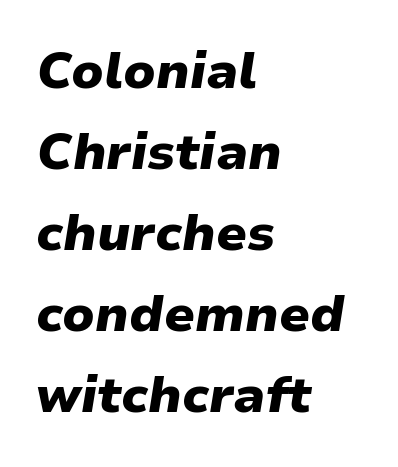
The image shows 51 px heavy type, italic (leaning right); set left-aligned, normal line spacing (1.59x), normal letter spacing, not underlined; low stroke contrast and a medium x-height.
